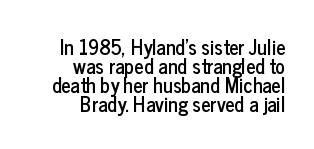
Q: Is the text italic (slanted)? A: No, it is upright.
Q: Is the text underlined? A: No.
Q: How is the paragraph aligned? A: Right-aligned.
Q: Is the spacing between letters normal or unusually wide? A: Normal.
Q: Is the spacing between lines tight, normal or loose? A: Tight.
